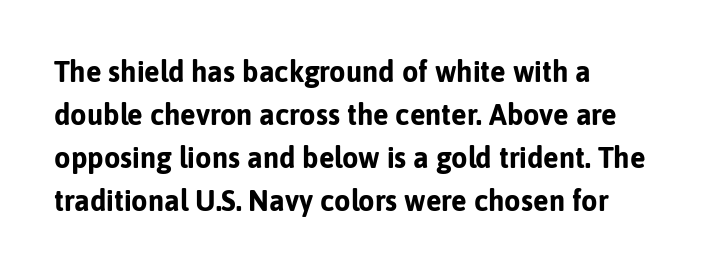
{"serif": "no", "italic": "no", "bold": "yes", "weight": "bold", "width": "normal", "stroke_contrast": "low", "x_height": "medium", "monospaced": "no", "underline": "no", "align": "left", "line_spacing": "normal", "line_spacing_ratio": 1.48, "letter_spacing": "normal", "letter_spacing_em": 0.0, "glyph_px": 29}
